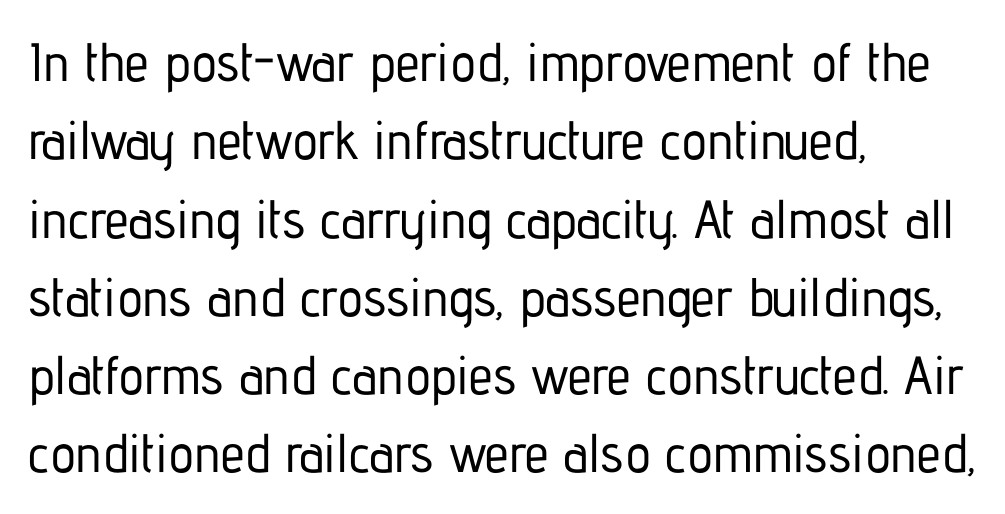
The image shows 54 px condensed sans-serif type, upright; set left-aligned, normal line spacing (1.45x), normal letter spacing, not underlined; low stroke contrast and a medium x-height.
